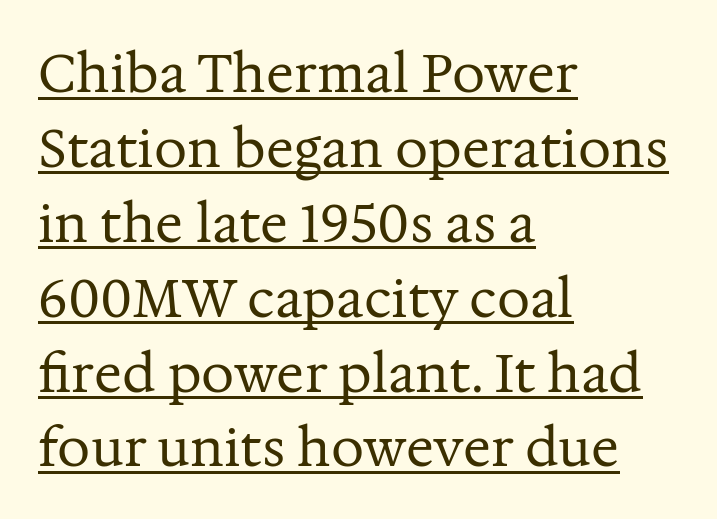
{"serif": "yes", "italic": "no", "bold": "no", "weight": "regular", "width": "normal", "stroke_contrast": "medium", "x_height": "medium", "monospaced": "no", "underline": "yes", "align": "left", "line_spacing": "normal", "line_spacing_ratio": 1.44, "letter_spacing": "normal", "letter_spacing_em": 0.0, "glyph_px": 52}
